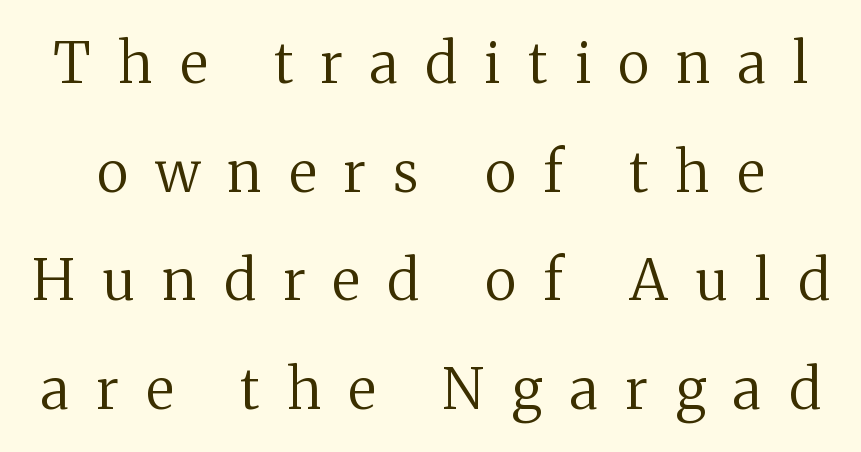
The image shows 56 px regular-weight serif type, upright; set loose line spacing (1.94x), unusually wide letter spacing (+0.49 em), not underlined; medium stroke contrast and a medium x-height.
